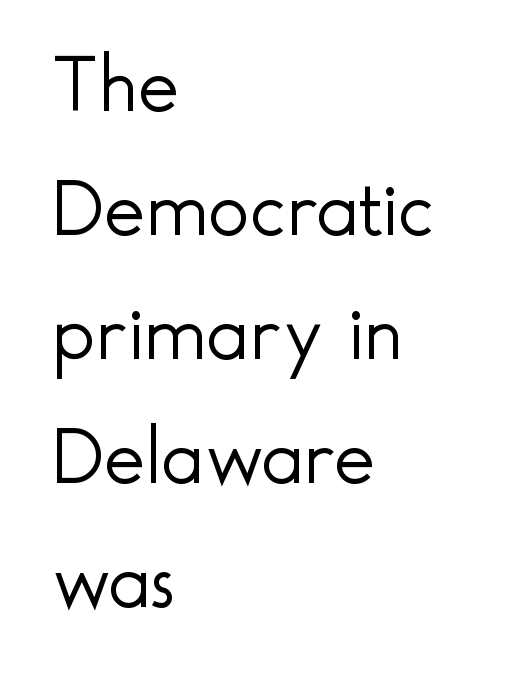
The image shows 79 px light sans-serif type, upright; set left-aligned, normal line spacing (1.57x), normal letter spacing, not underlined; a small x-height.
